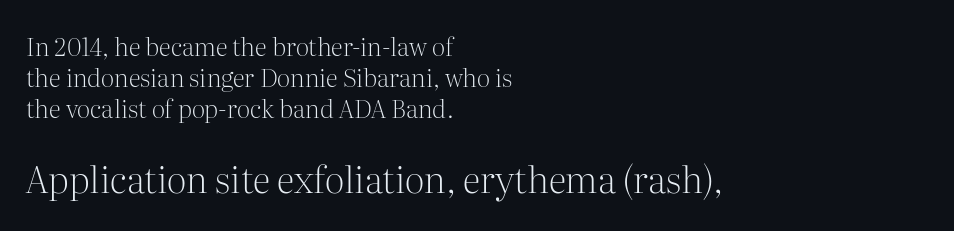
Q: Is the text bold? A: No.
Q: Is the text italic (slanted)? A: No, it is upright.
Q: Is the typeface a serif or a sans-serif typeface? A: Serif.
Q: Is the text underlined? A: No.
Q: How is the paragraph aligned? A: Left-aligned.
Q: Is the spacing between letters normal or unusually wide? A: Normal.
Q: Which block of text is set in a larger size, the first (top) or the second (bottom)? A: The second (bottom) one.
Q: Width (condensed, normal, or wide)? A: Normal.
Q: Stroke contrast? A: Medium.
Q: x-height? A: Medium.
Q: Monospaced? A: No.
